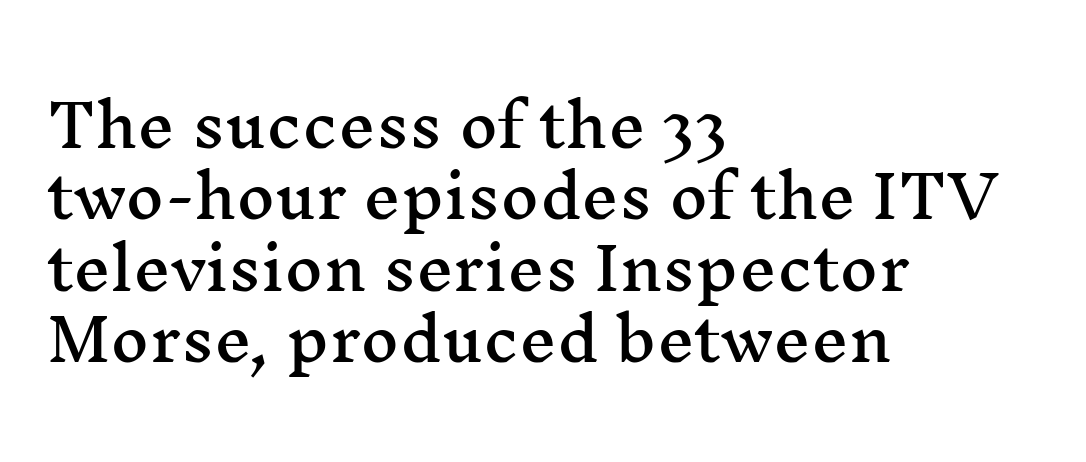
Q: Is the text italic (slanted)? A: No, it is upright.
Q: Is the typeface a serif or a sans-serif typeface? A: Serif.
Q: Is the text underlined? A: No.
Q: How is the paragraph aligned? A: Left-aligned.
Q: Is the spacing between letters normal or unusually wide? A: Normal.
Q: Width (condensed, normal, or wide)? A: Wide.
Q: Stroke contrast? A: Medium.
Q: x-height? A: Medium.
Q: Monospaced? A: No.
